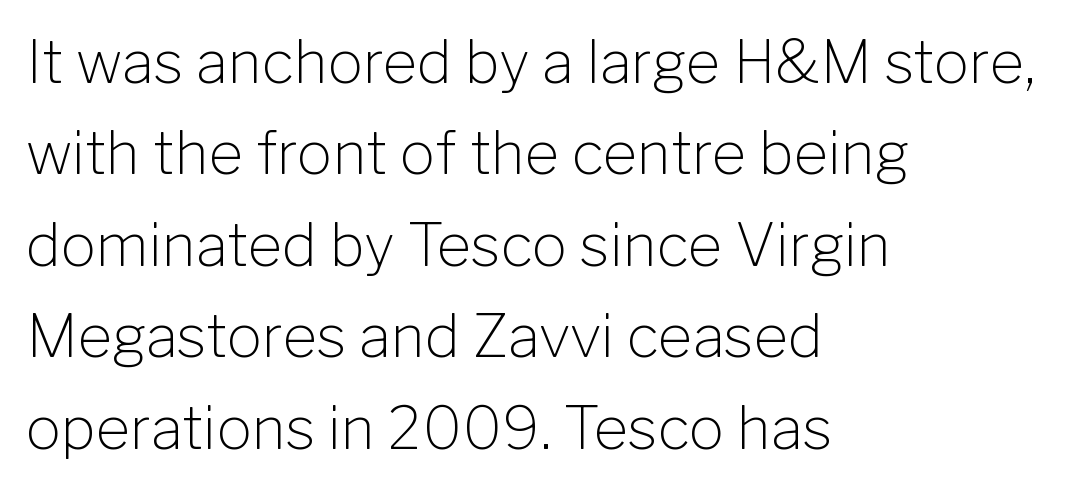
{"serif": "no", "italic": "no", "bold": "no", "weight": "light", "width": "normal", "stroke_contrast": "low", "x_height": "medium", "monospaced": "no", "underline": "no", "align": "left", "line_spacing": "normal", "line_spacing_ratio": 1.55, "letter_spacing": "normal", "letter_spacing_em": 0.0, "glyph_px": 59}
